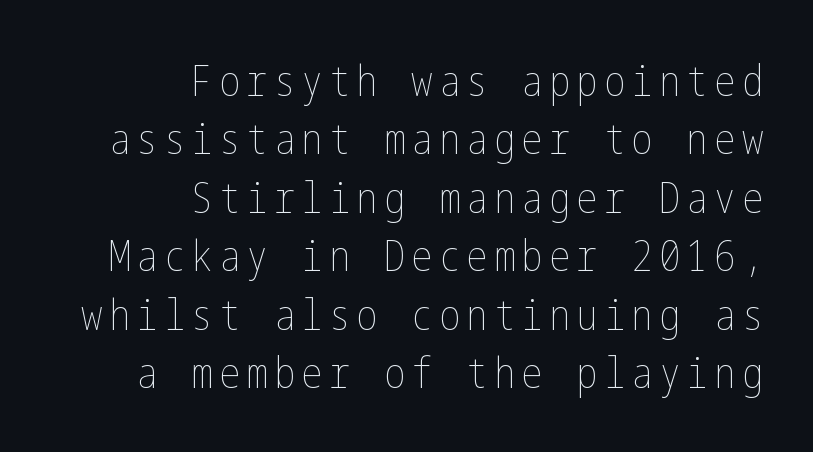
{"italic": "no", "bold": "no", "weight": "thin", "width": "condensed", "stroke_contrast": "low", "x_height": "medium", "underline": "no", "align": "right", "line_spacing": "normal", "line_spacing_ratio": 1.36, "glyph_px": 43}
